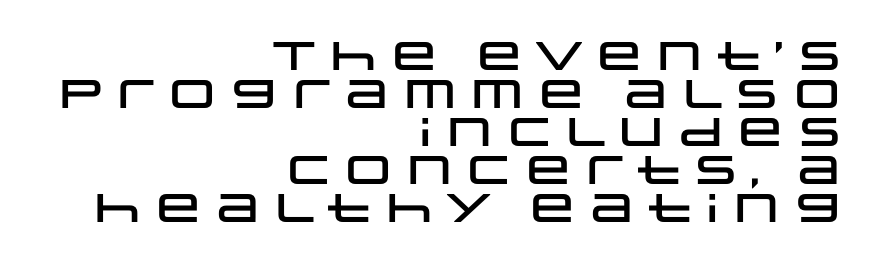
The image shows 40 px wide sans-serif type, upright; set right-aligned, tight line spacing (0.95x), normal letter spacing, not underlined; low stroke contrast and a large x-height.
